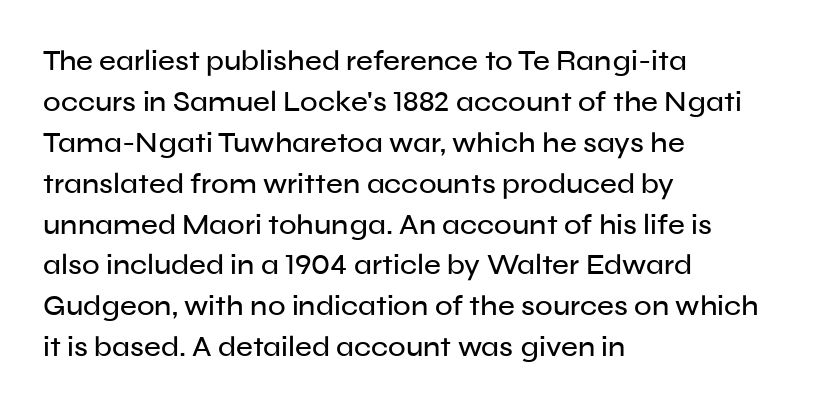
The image shows 29 px sans-serif type, upright; set left-aligned, normal line spacing (1.41x), normal letter spacing, not underlined; low stroke contrast and a medium x-height.
